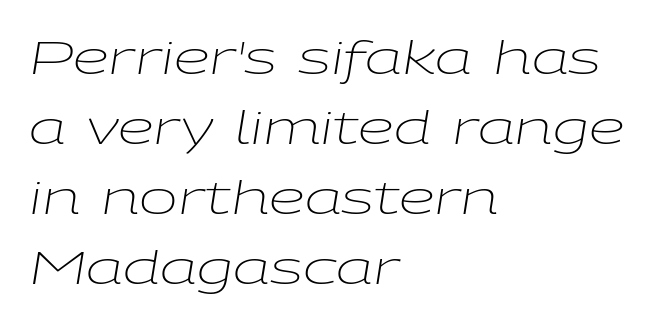
{"italic": "yes", "lean": "right", "slant_degrees": 9, "bold": "no", "weight": "light", "width": "wide", "stroke_contrast": "low", "x_height": "medium", "monospaced": "no", "underline": "no", "align": "left", "line_spacing": "normal", "line_spacing_ratio": 1.52, "letter_spacing": "normal", "letter_spacing_em": 0.0, "glyph_px": 46}
